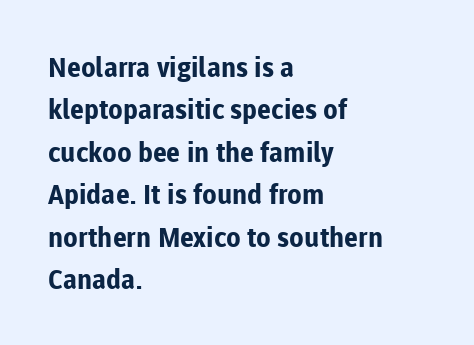
The axis of the letterforms is exactly vertical. The passage is arranged the way most books set body copy — flush left. Beneath every word, the page is bare. Summary of weight: heavy, a full bold. In terms of leading, this rendering sits right in the middle.
